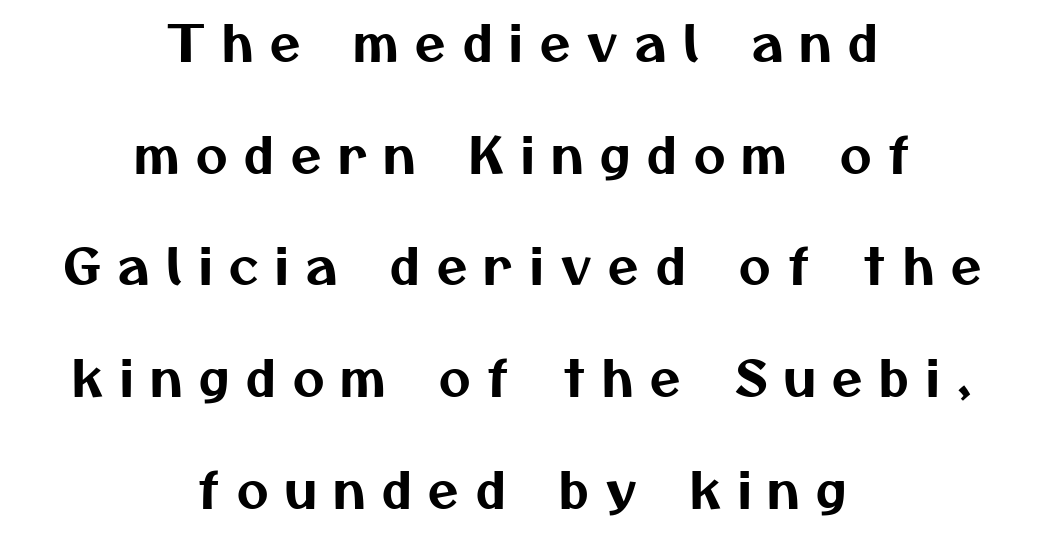
{"serif": "no", "width": "normal", "stroke_contrast": "medium", "x_height": "medium", "monospaced": "no", "underline": "no", "align": "center", "line_spacing": "loose", "line_spacing_ratio": 2.28, "letter_spacing": "wide", "letter_spacing_em": 0.35, "glyph_px": 49}
